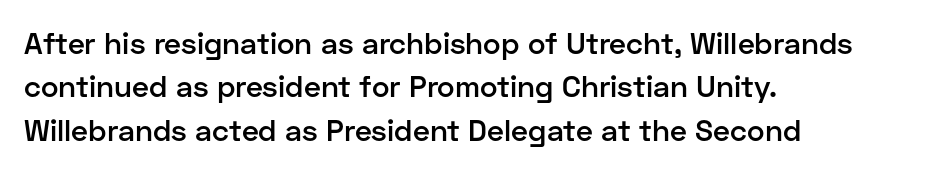
{"serif": "no", "italic": "no", "bold": "semi", "weight": "semibold", "width": "normal", "stroke_contrast": "low", "x_height": "medium", "monospaced": "no", "underline": "no", "align": "left", "line_spacing": "normal", "line_spacing_ratio": 1.45, "letter_spacing": "normal", "letter_spacing_em": 0.0, "glyph_px": 30}
